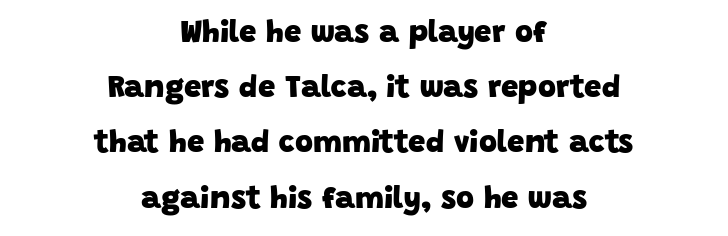
The image shows 31 px heavy sans-serif type; set centered, line spacing 1.78x, normal letter spacing, not underlined; low stroke contrast and a large x-height.
